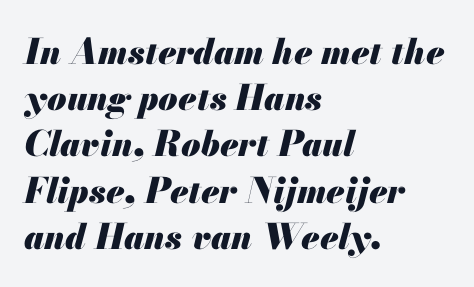
Q: Is the text bold? A: Yes.
Q: Is the text italic (slanted)? A: Yes, it leans right by about 13 degrees.
Q: Is the text underlined? A: No.
Q: How is the paragraph aligned? A: Left-aligned.
Q: Is the spacing between letters normal or unusually wide? A: Normal.
Q: Is the spacing between lines tight, normal or loose? A: Normal.
Q: Width (condensed, normal, or wide)? A: Normal.
Q: Stroke contrast? A: Medium.
Q: x-height? A: Small.
Q: Monospaced? A: No.
